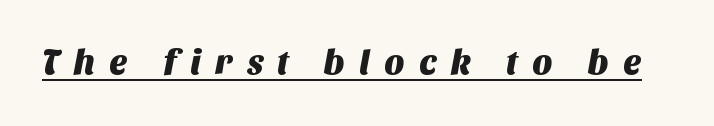
Look at the tracking — it's clearly loosened, letters drifting apart. Stroke terminals: plain, sans-serif. The rendered words wear a rule along their underside. This sample has the flowing, uneven cadence of proportional lettering.
